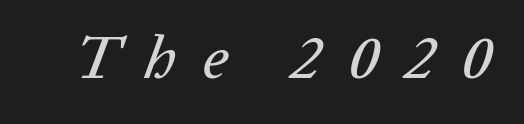
If you drew a line through each stem, it would be angled. Here the designer chose a conventional face with non-uniform glyph widths. This rendering features lettering with no underline. Each word looks stretched out because of the extra space between its letters.
